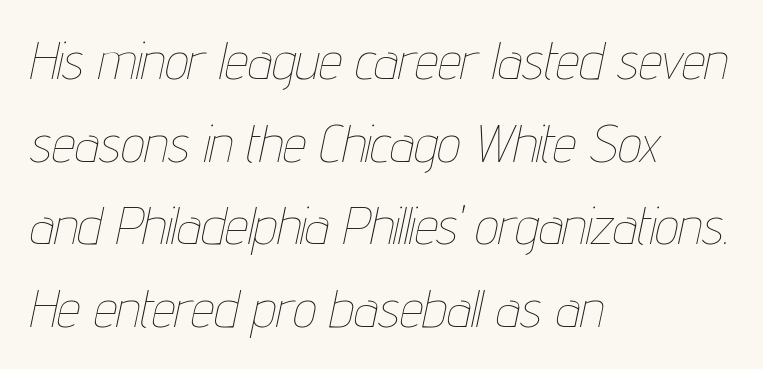
The image shows 52 px thin, condensed type, italic (leaning right); set left-aligned, normal line spacing (1.59x), normal letter spacing, not underlined; low stroke contrast and a medium x-height.
